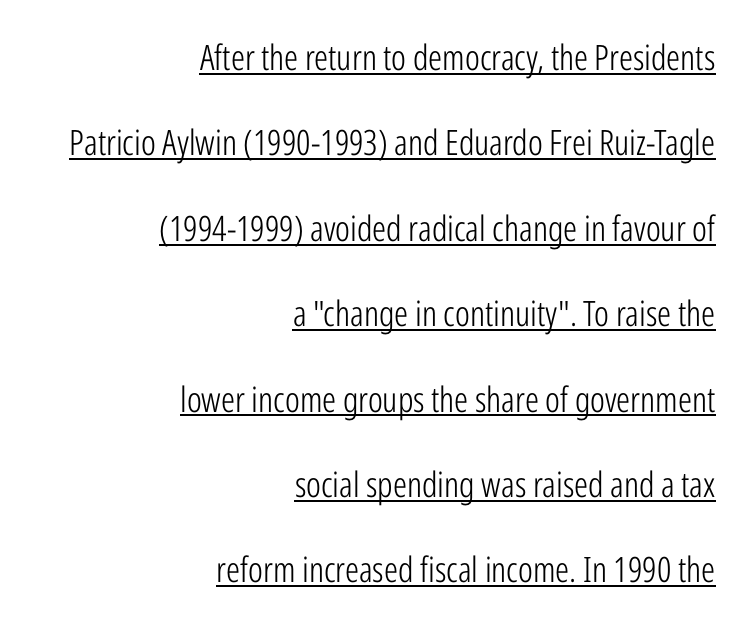
The face used here is rendered with its standard letterfit. Spacing verdict: proportional, widths tailored to each character. The strokes carry an ordinary text weight at most. A roman cut, with each character standing at attention.
